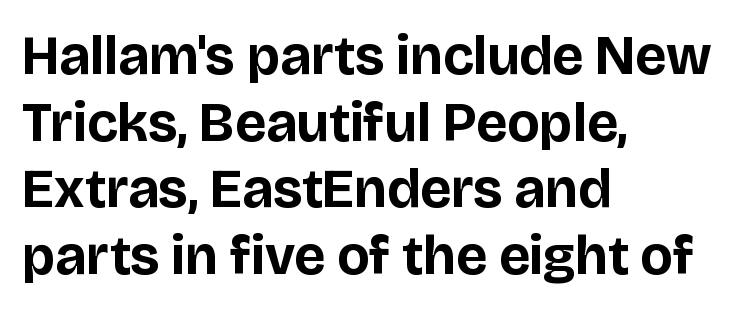
The image shows 55 px bold sans-serif type, upright; set left-aligned, line spacing 1.21x, normal letter spacing, not underlined; low stroke contrast and a large x-height.
